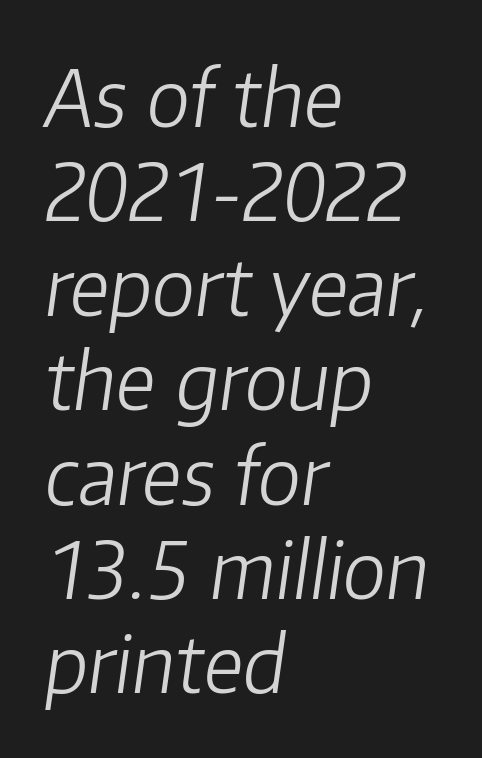
{"italic": "yes", "lean": "right", "slant_degrees": 8, "bold": "no", "weight": "light", "width": "normal", "stroke_contrast": "low", "x_height": "medium", "monospaced": "no", "underline": "no", "align": "left", "line_spacing_ratio": 1.21, "letter_spacing": "normal", "letter_spacing_em": 0.0, "glyph_px": 78}
